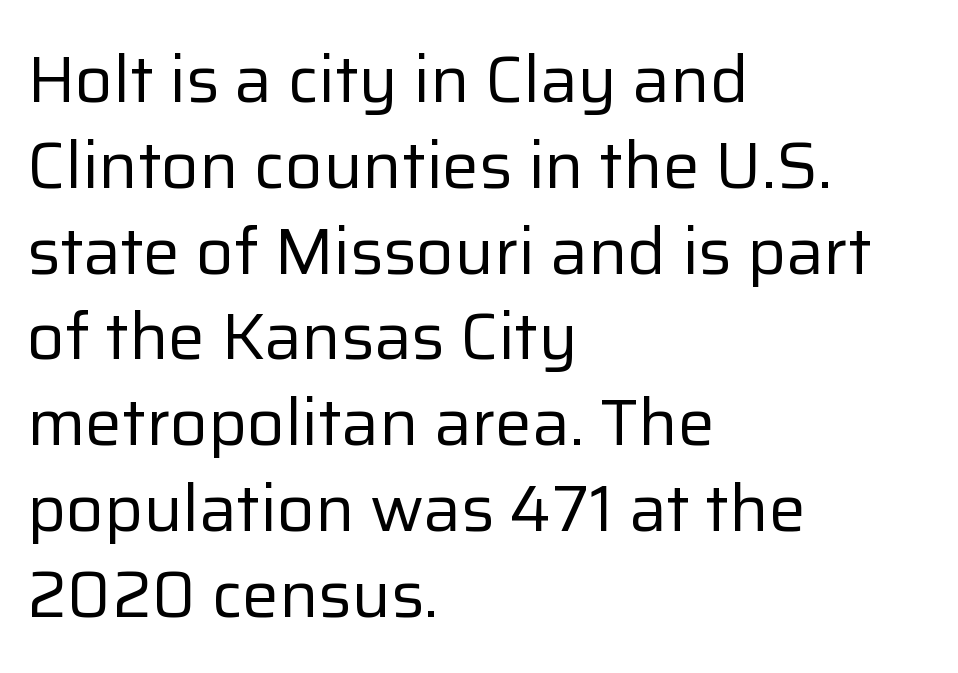
The image shows 66 px regular-weight sans-serif type, upright; set left-aligned, normal line spacing (1.3x), normal letter spacing, not underlined; low stroke contrast and a medium x-height.
